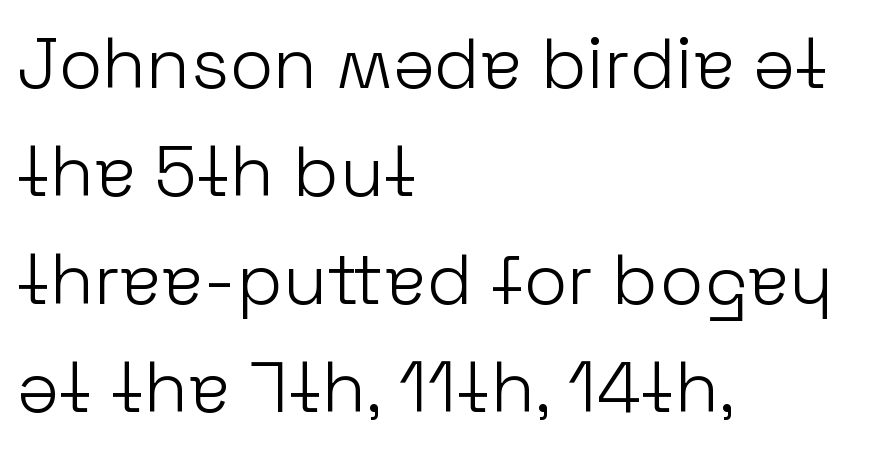
Q: Is the text bold? A: No.
Q: Is the text italic (slanted)? A: No, it is upright.
Q: Is the typeface a serif or a sans-serif typeface? A: Sans-serif.
Q: Is the text underlined? A: No.
Q: How is the paragraph aligned? A: Left-aligned.
Q: Is the spacing between letters normal or unusually wide? A: Normal.
Q: Is the spacing between lines tight, normal or loose? A: Normal.
Q: Width (condensed, normal, or wide)? A: Normal.
Q: Stroke contrast? A: Low.
Q: x-height? A: Medium.
Q: Monospaced? A: No.
